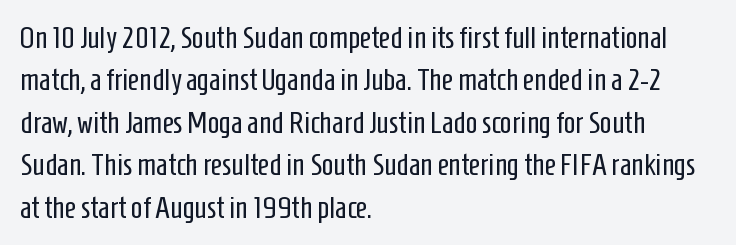
{"serif": "no", "italic": "no", "bold": "no", "weight": "regular", "width": "condensed", "stroke_contrast": "low", "x_height": "medium", "monospaced": "no", "underline": "no", "align": "left", "line_spacing": "normal", "line_spacing_ratio": 1.37, "letter_spacing": "normal", "letter_spacing_em": 0.0, "glyph_px": 31}
